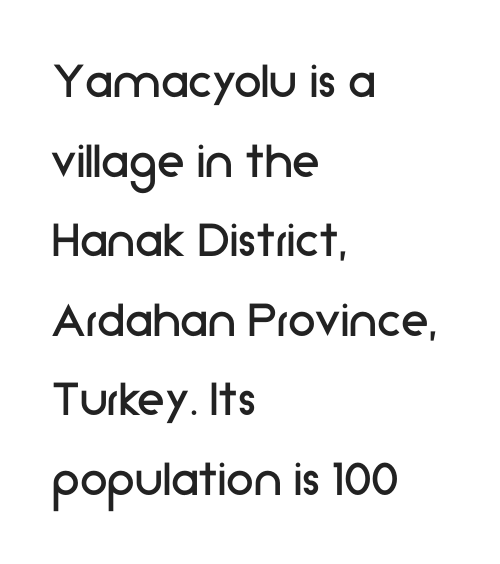
The image shows 56 px regular-weight sans-serif type, upright; set left-aligned, normal line spacing (1.42x), normal letter spacing, not underlined; low stroke contrast and a medium x-height.
